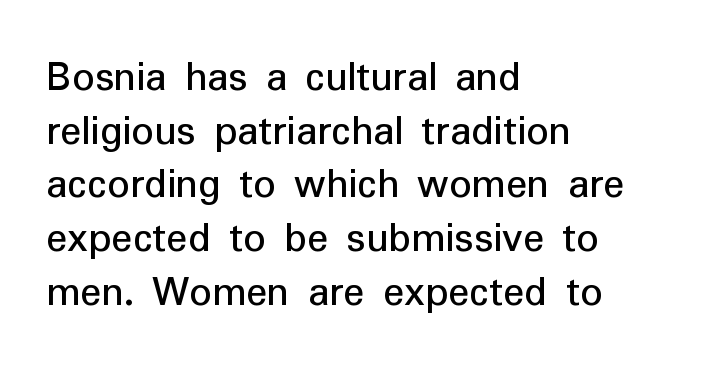
Here the glyphs are tracked normally, forming tight word shapes. The words here are not underlined. The font's upright variant was chosen for this text. Font category for this specimen: sans-serif.
